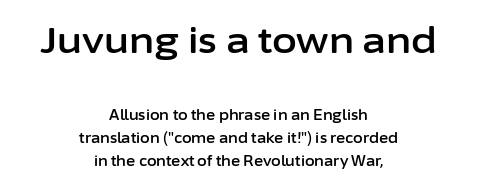
Q: Is the text italic (slanted)? A: No, it is upright.
Q: Is the typeface a serif or a sans-serif typeface? A: Sans-serif.
Q: Is the text underlined? A: No.
Q: How is the paragraph aligned? A: Centered.
Q: Is the spacing between letters normal or unusually wide? A: Normal.
Q: Is the spacing between lines tight, normal or loose? A: Normal.
Q: Which block of text is set in a larger size, the first (top) or the second (bottom)? A: The first (top) one.
Q: Width (condensed, normal, or wide)? A: Normal.
Q: Stroke contrast? A: Low.
Q: x-height? A: Medium.
Q: Monospaced? A: No.
